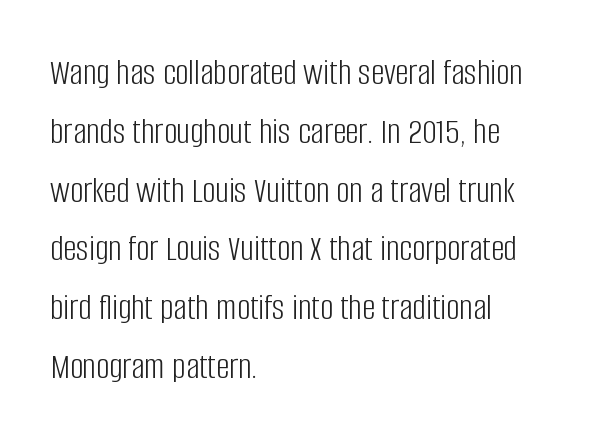
Horizontal alignment here is leftward, the default for most running prose. The face looks like a standard text weight, possibly lighter. Here the glyphs are tracked normally, forming tight word shapes. The face used here is proportionally spaced, like ordinary book or web type. Unlike italic type, these characters show no tilt at all. The designer went with a sans here, leaving each stem footless.
